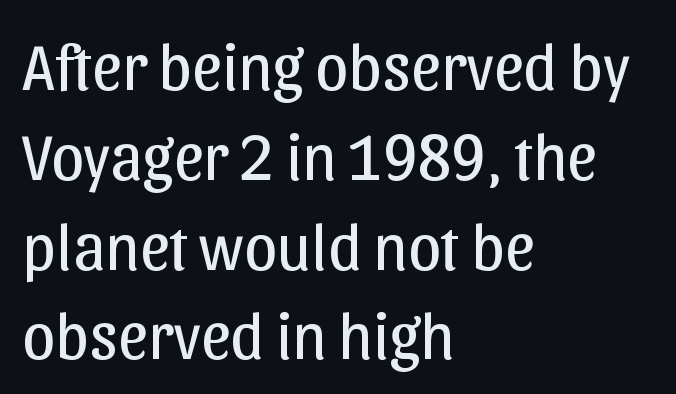
The image shows 66 px regular-weight sans-serif type, upright; set left-aligned, normal line spacing (1.36x), normal letter spacing, not underlined; low stroke contrast and a medium x-height.
